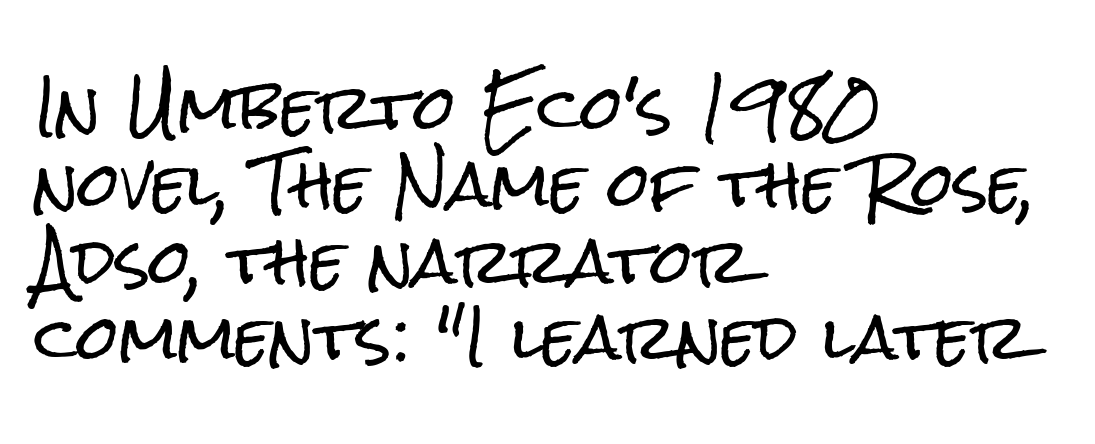
{"serif": "no", "italic": "no", "width": "condensed", "stroke_contrast": "low", "x_height": "medium", "monospaced": "no", "underline": "no", "align": "left", "line_spacing": "normal", "line_spacing_ratio": 1.28, "letter_spacing": "normal", "letter_spacing_em": 0.0, "glyph_px": 60}
